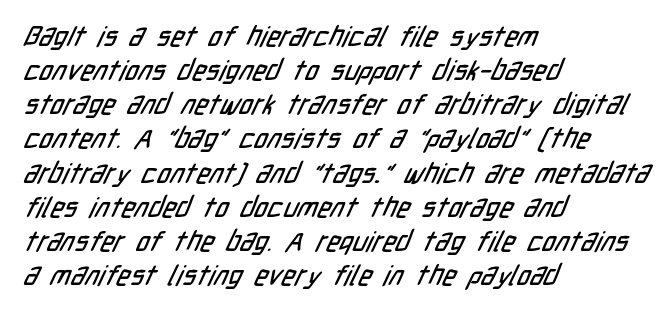
{"serif": "no", "width": "condensed", "stroke_contrast": "low", "x_height": "medium", "monospaced": "no", "underline": "no", "align": "left", "line_spacing_ratio": 1.22, "letter_spacing": "normal", "letter_spacing_em": 0.0, "glyph_px": 28}
